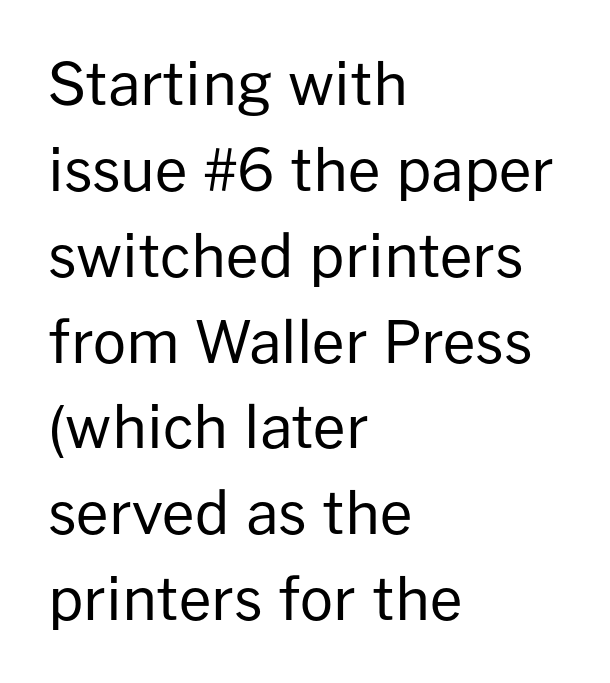
The image shows 58 px regular-weight sans-serif type, upright; set left-aligned, normal line spacing (1.48x), normal letter spacing, not underlined; low stroke contrast and a medium x-height.
